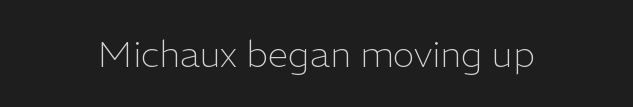
The image shows 37 px light sans-serif type, upright; set normal letter spacing, not underlined; low stroke contrast and a medium x-height.
